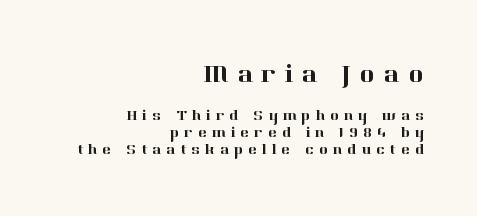
The image shows 26 px text type, upright; set right-aligned, tight line spacing (1.12x), unusually wide letter spacing (+0.33 em), not underlined; the first (top) block is 1.73x larger.
